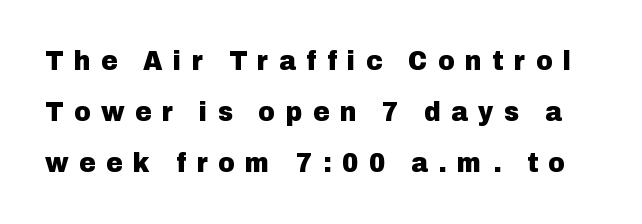
Any mark beneath the type? The region is blank. You can tell it's not italic because the verticals are truly vertical. This rendering widens character spacing well past its baseline value. Every letter is thick-stroked: bold, no question. You could not count columns in this text — the font is proportionally spaced.
